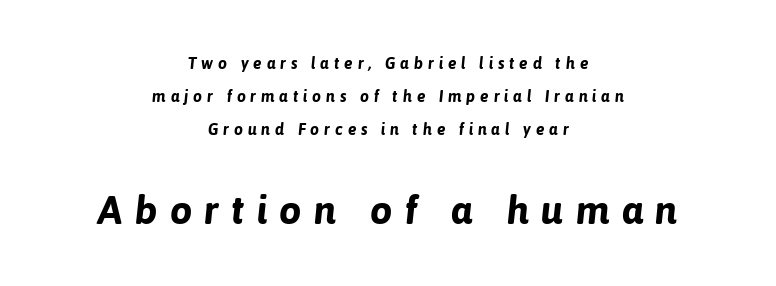
The image shows 40 px bold type, italic (leaning right); set centered, loose line spacing (2.06x), unusually wide letter spacing (+0.3 em), not underlined; the second (bottom) block is 2.5x larger; low stroke contrast and a medium x-height.
